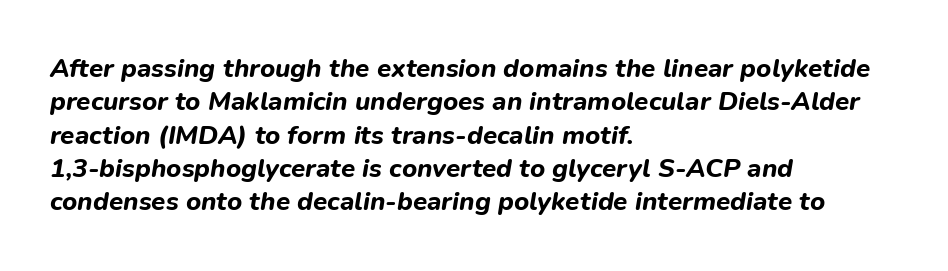
{"italic": "yes", "lean": "right", "slant_degrees": 9, "bold": "yes", "underline": "no", "align": "left", "line_spacing": "normal", "line_spacing_ratio": 1.28, "letter_spacing": "normal", "letter_spacing_em": 0.0, "glyph_px": 26}
